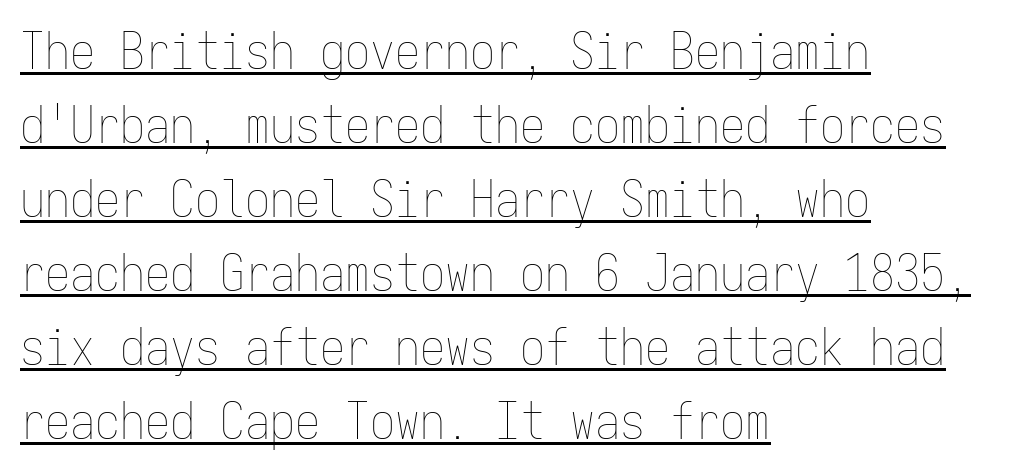
{"italic": "no", "bold": "no", "weight": "thin", "width": "condensed", "stroke_contrast": "low", "x_height": "medium", "monospaced": "yes", "underline": "yes", "align": "left", "line_spacing": "normal", "line_spacing_ratio": 1.48, "letter_spacing": "normal", "letter_spacing_em": 0.0, "glyph_px": 50}
